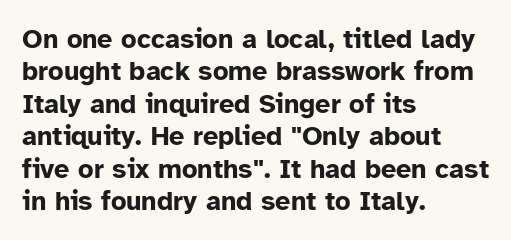
{"italic": "no", "bold": "yes", "underline": "no", "align": "left", "line_spacing_ratio": 1.2, "letter_spacing": "normal", "letter_spacing_em": 0.0, "glyph_px": 27}
